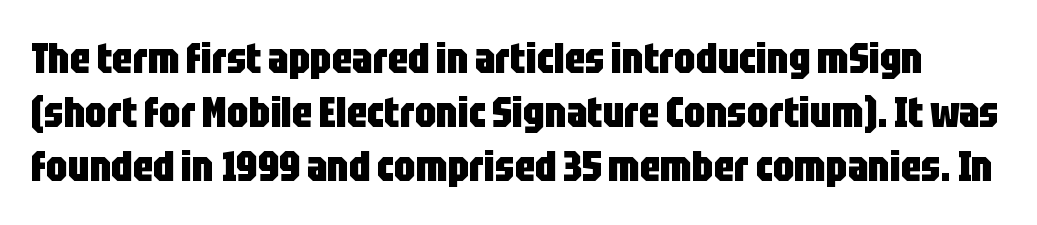
The strip under each line holds only bare page. Leading matches the norm, producing a regular column. Letterform terminals end flat and unadorned throughout the passage. Here the designer chose a conventional face with non-uniform glyph widths. Default kerning and tracking; the words read as compact shapes.
